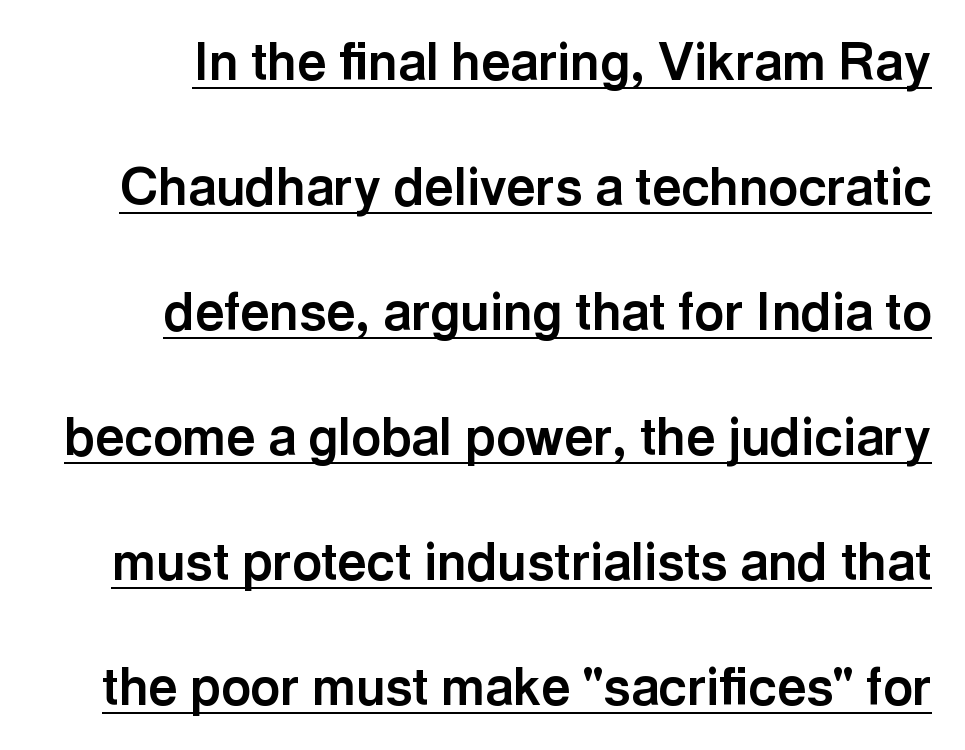
The line-height multiplier appears high, well above default. Do the characters align in a grid? No, the font is proportional. Honestly, the underline is the first thing you notice here. Compared with typical body copy, the letter spacing here is the same.
